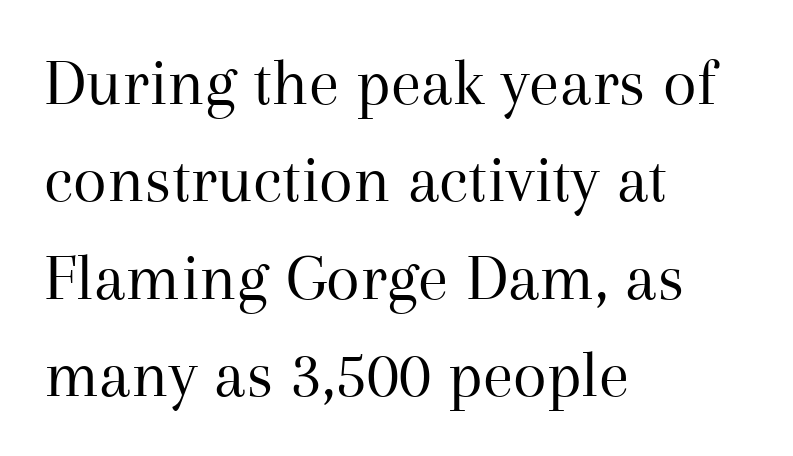
Spacing between characters is what you'd get straight out of the box. To sum up the face: it has serifs. Here the designer chose a conventional face with non-uniform glyph widths. Upright lettering throughout. Bold? No — there's no thickening of the strokes. Each row of text sits above clean, open space.
